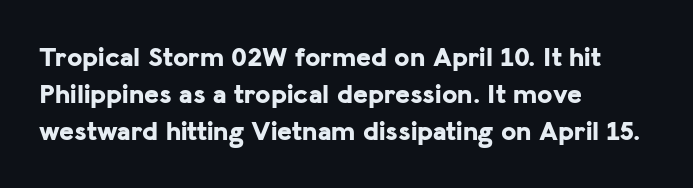
Caption: bold face, heavy strokes. Reading down the column, the eye jumps a familiar distance to each next line. Do the characters align in a grid? No, the font is proportional. Honestly, there is no underline to notice here at all. Italic: no, the glyphs are upright roman.
